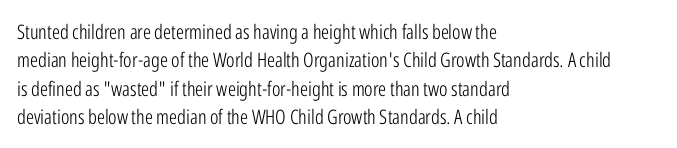
The image shows 20 px text type, upright; set left-aligned, normal line spacing (1.42x), normal letter spacing, not underlined.
